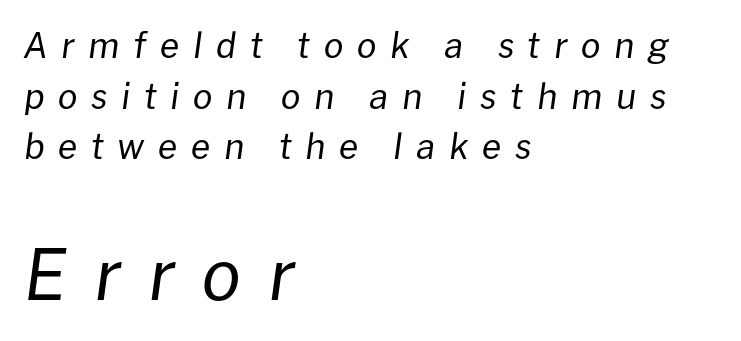
Q: Is the text bold? A: No.
Q: Is the text italic (slanted)? A: Yes, it leans right by about 8 degrees.
Q: Is the text underlined? A: No.
Q: How is the paragraph aligned? A: Left-aligned.
Q: Is the spacing between letters normal or unusually wide? A: Unusually wide.
Q: Is the spacing between lines tight, normal or loose? A: Normal.
Q: Which block of text is set in a larger size, the first (top) or the second (bottom)? A: The second (bottom) one.
Q: Width (condensed, normal, or wide)? A: Normal.
Q: Stroke contrast? A: Low.
Q: x-height? A: Medium.
Q: Monospaced? A: No.
